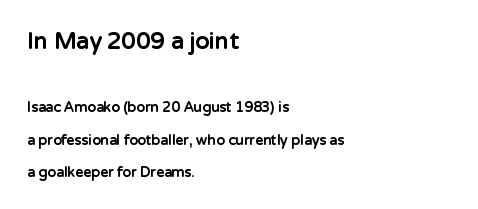
The image shows 23 px bold type, upright; set left-aligned, loose line spacing (2.33x), normal letter spacing, not underlined; the first (top) block is 1.64x larger.
